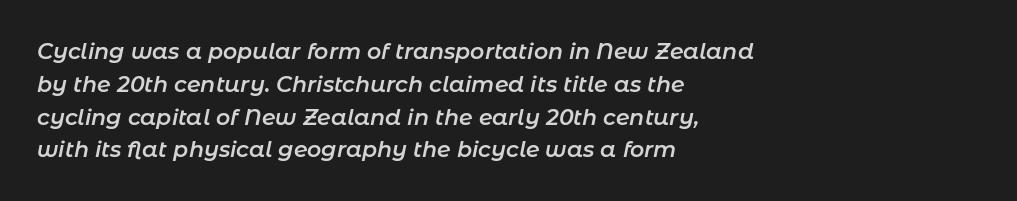
The tracking reads as untouched default to a designer's eye. The leading is moderate, giving the passage an even texture. Plain, unruled lines of type. The typography opts for an oblique posture over an upright one. Typeset ragged right — the left edge is the straight one. Every letter is mildly thick-stroked: semibold rather than bold.
